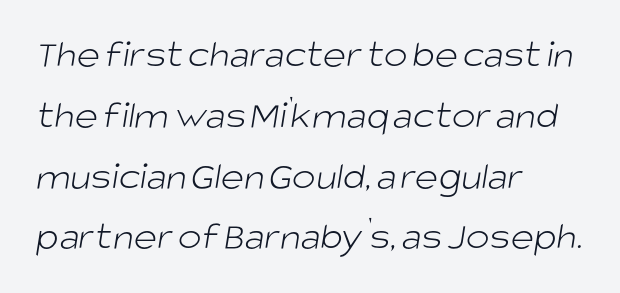
{"serif": "no", "bold": "no", "weight": "light", "width": "normal", "stroke_contrast": "low", "x_height": "large", "monospaced": "no", "underline": "no", "align": "left", "line_spacing": "normal", "line_spacing_ratio": 1.52, "letter_spacing": "normal", "letter_spacing_em": 0.0, "glyph_px": 40}
